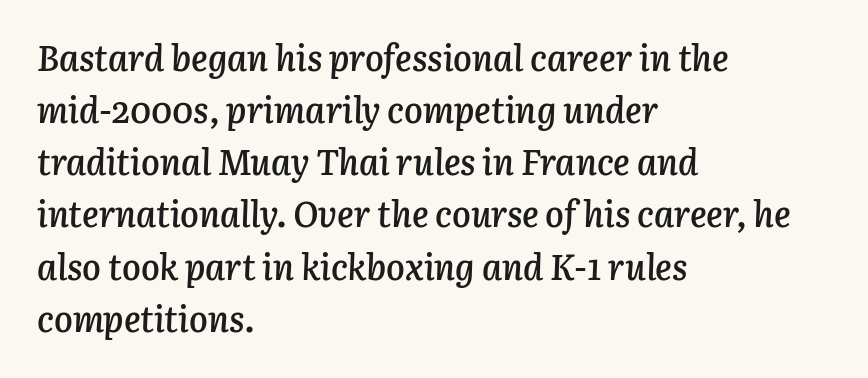
The image shows 35 px semibold type, italic (leaning right); set left-aligned, normal line spacing (1.49x), normal letter spacing, not underlined; low stroke contrast and a medium x-height.
